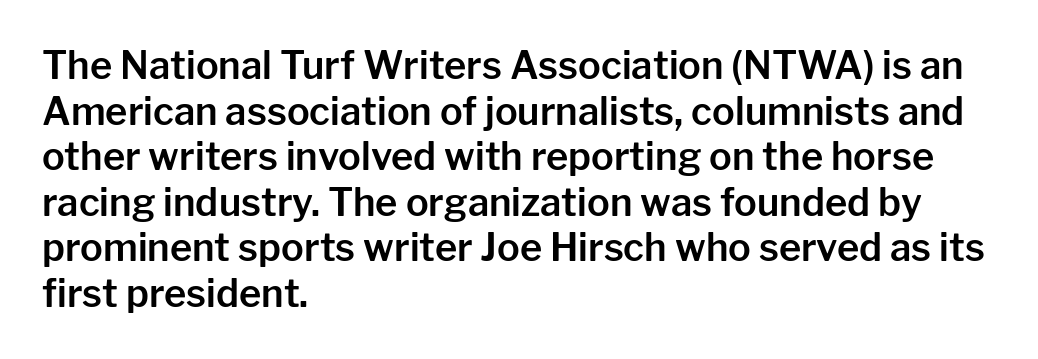
Q: Is the text italic (slanted)? A: No, it is upright.
Q: Is the typeface a serif or a sans-serif typeface? A: Sans-serif.
Q: Is the text underlined? A: No.
Q: How is the paragraph aligned? A: Left-aligned.
Q: Is the spacing between letters normal or unusually wide? A: Normal.
Q: Width (condensed, normal, or wide)? A: Normal.
Q: Stroke contrast? A: Low.
Q: x-height? A: Medium.
Q: Monospaced? A: No.
